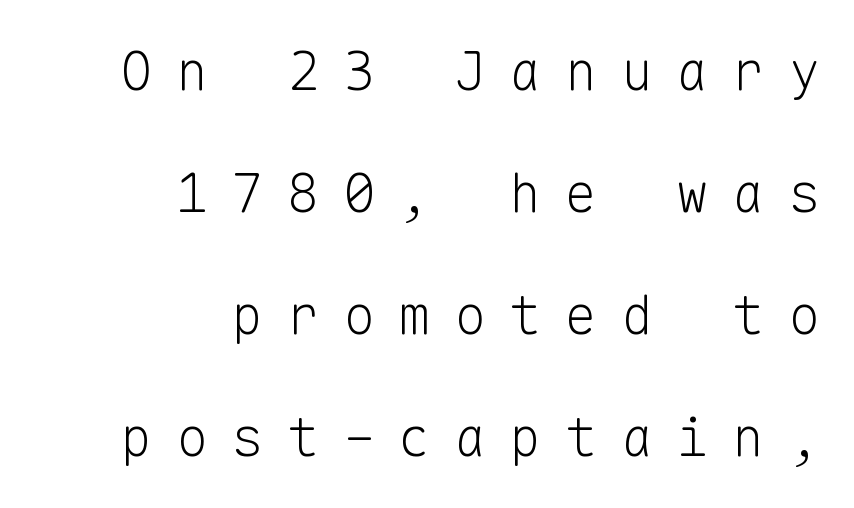
The image shows 54 px light sans-serif type, upright, monospaced; set right-aligned, loose line spacing (2.26x), unusually wide letter spacing (+0.43 em), not underlined; low stroke contrast and a medium x-height.
